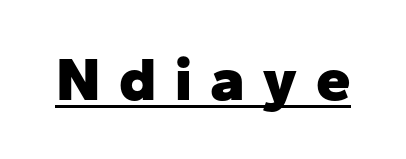
The image shows 62 px heavy sans-serif type, upright; set unusually wide letter spacing (+0.3 em), underlined; low stroke contrast and a medium x-height.
